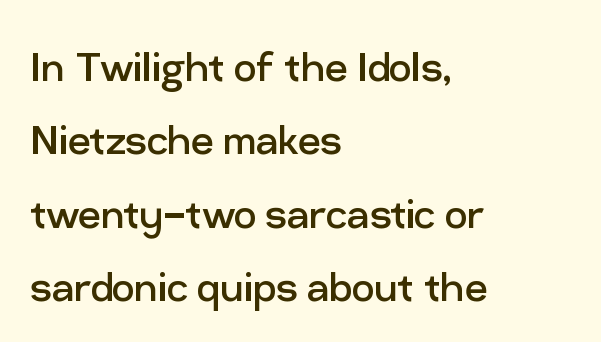
Q: Is the text bold? A: No.
Q: Is the text italic (slanted)? A: No, it is upright.
Q: Is the typeface a serif or a sans-serif typeface? A: Sans-serif.
Q: Is the text underlined? A: No.
Q: How is the paragraph aligned? A: Left-aligned.
Q: Is the spacing between letters normal or unusually wide? A: Normal.
Q: Is the spacing between lines tight, normal or loose? A: Normal.
Q: Width (condensed, normal, or wide)? A: Normal.
Q: Stroke contrast? A: Low.
Q: x-height? A: Medium.
Q: Monospaced? A: No.
